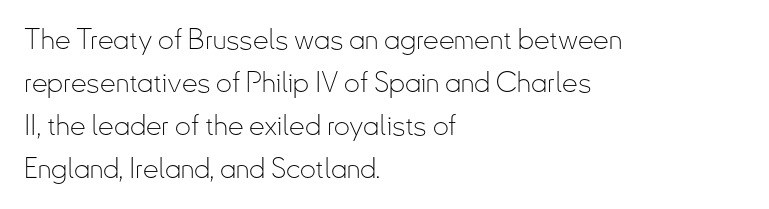
The image shows 28 px thin, condensed sans-serif type, upright; set left-aligned, normal line spacing (1.53x), normal letter spacing, not underlined; low stroke contrast and a small x-height.
